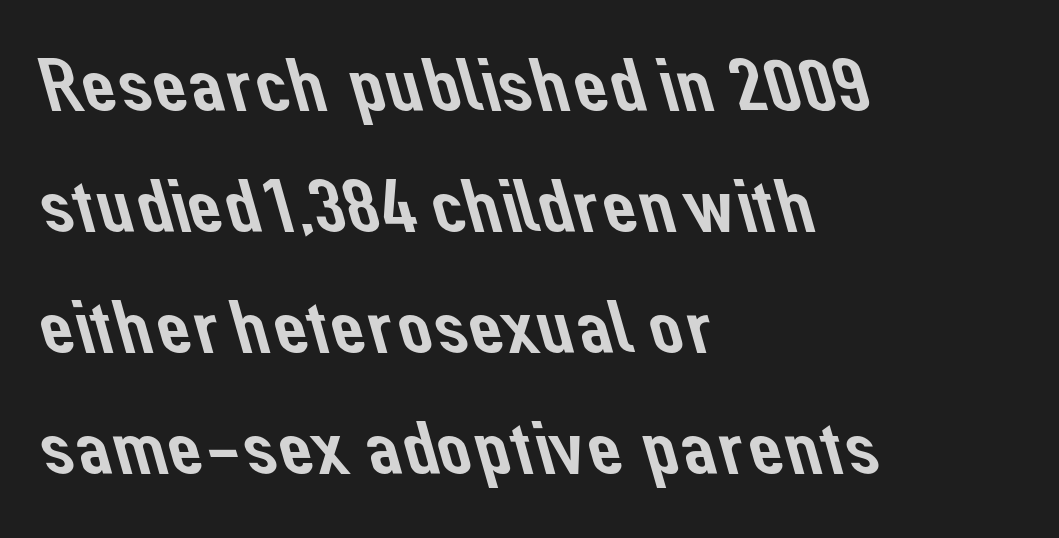
{"serif": "no", "width": "normal", "stroke_contrast": "low", "x_height": "medium", "monospaced": "no", "underline": "no", "align": "left", "line_spacing": "normal", "line_spacing_ratio": 1.59, "letter_spacing": "normal", "letter_spacing_em": 0.0, "glyph_px": 76}
